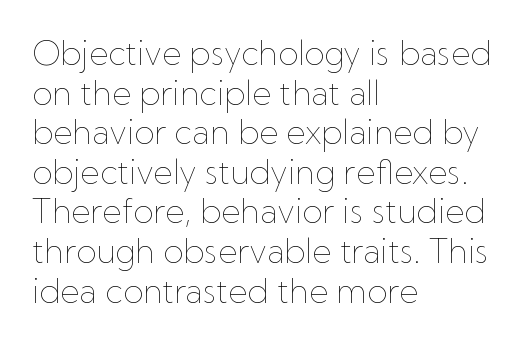
Q: Is the text bold? A: No.
Q: Is the text italic (slanted)? A: No, it is upright.
Q: Is the text underlined? A: No.
Q: How is the paragraph aligned? A: Left-aligned.
Q: Is the spacing between letters normal or unusually wide? A: Normal.
Q: Width (condensed, normal, or wide)? A: Normal.
Q: Stroke contrast? A: Low.
Q: x-height? A: Medium.
Q: Monospaced? A: No.
